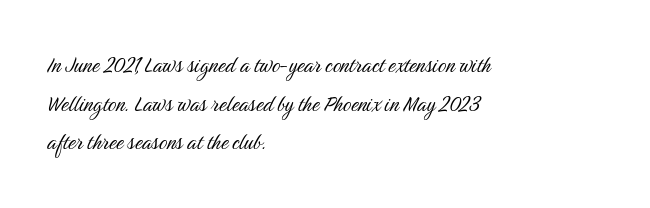
The image shows 26 px text type; set left-aligned, normal line spacing (1.49x), normal letter spacing, not underlined.
